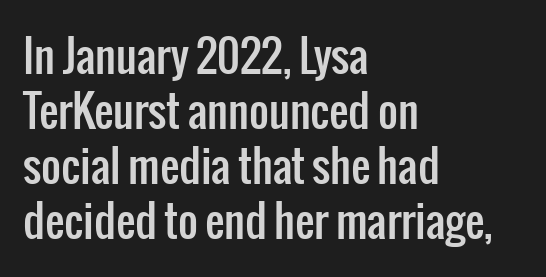
The image shows 43 px condensed sans-serif type, upright; set left-aligned, normal line spacing (1.28x), normal letter spacing, not underlined; low stroke contrast and a medium x-height.
